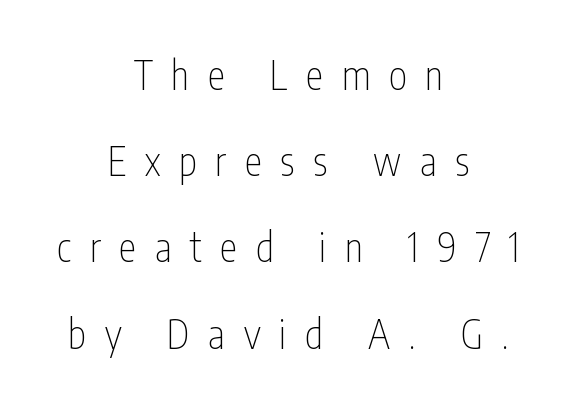
{"serif": "no", "italic": "no", "bold": "no", "weight": "thin", "width": "condensed", "stroke_contrast": "low", "x_height": "medium", "monospaced": "no", "underline": "no", "align": "center", "line_spacing": "loose", "line_spacing_ratio": 2.21, "letter_spacing": "wide", "letter_spacing_em": 0.48, "glyph_px": 39}
